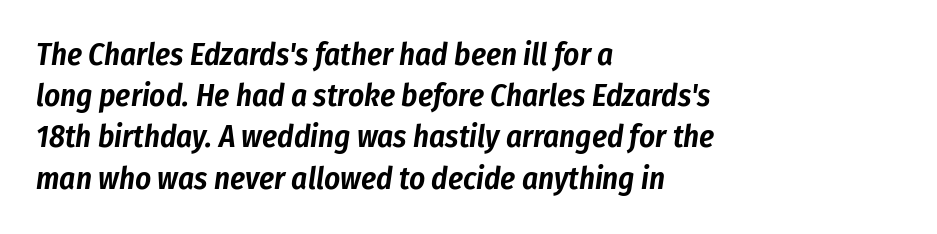
Q: Is the text italic (slanted)? A: Yes, it leans right by about 8 degrees.
Q: Is the text underlined? A: No.
Q: How is the paragraph aligned? A: Left-aligned.
Q: Is the spacing between letters normal or unusually wide? A: Normal.
Q: Is the spacing between lines tight, normal or loose? A: Normal.
Q: Width (condensed, normal, or wide)? A: Condensed.
Q: Stroke contrast? A: Low.
Q: x-height? A: Medium.
Q: Monospaced? A: No.
